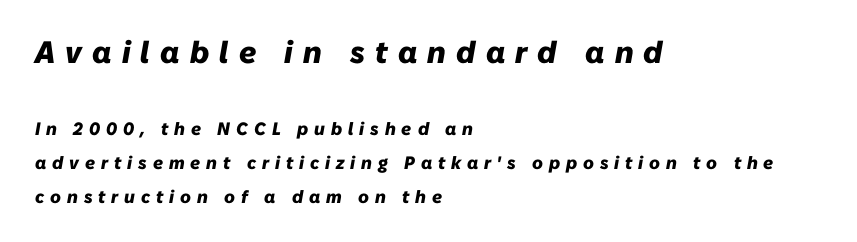
The image shows 31 px heavy type, italic (leaning right); set left-aligned, line spacing 1.88x, unusually wide letter spacing (+0.33 em), not underlined; the first (top) block is 1.72x larger; low stroke contrast and a medium x-height.
